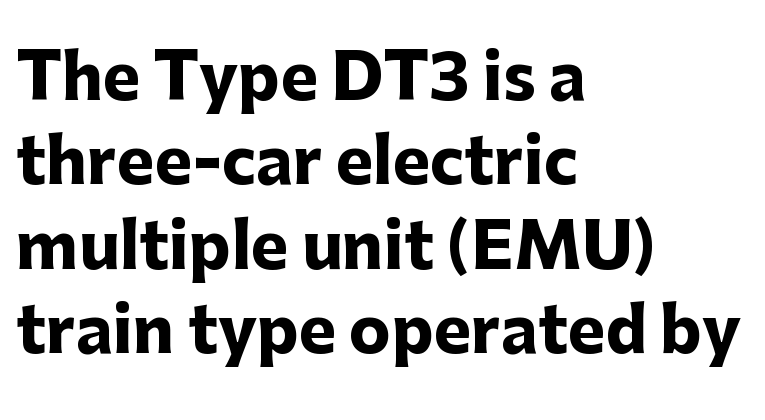
{"serif": "no", "italic": "no", "bold": "yes", "weight": "heavy", "width": "normal", "stroke_contrast": "low", "x_height": "medium", "monospaced": "no", "underline": "no", "align": "left", "line_spacing": "normal", "line_spacing_ratio": 1.34, "letter_spacing": "normal", "letter_spacing_em": 0.0, "glyph_px": 63}
